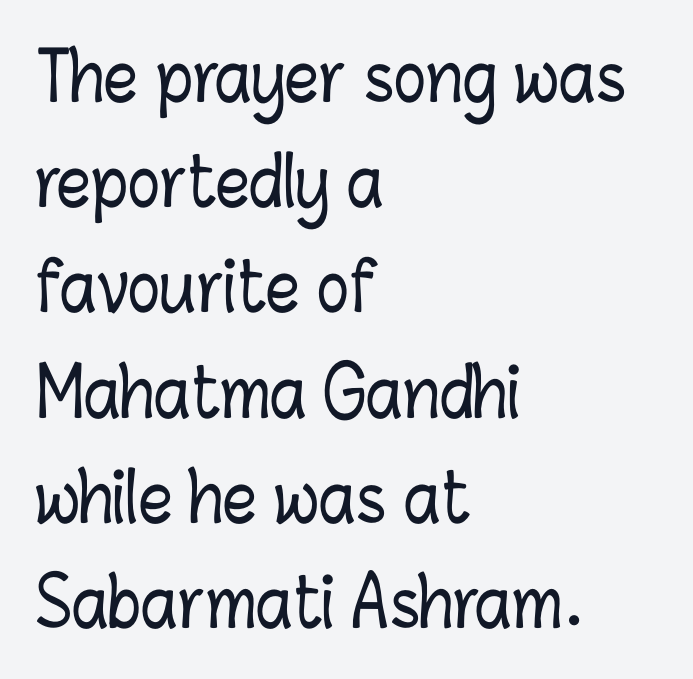
Q: Is the text italic (slanted)? A: No, it is upright.
Q: Is the text underlined? A: No.
Q: How is the paragraph aligned? A: Left-aligned.
Q: Is the spacing between letters normal or unusually wide? A: Normal.
Q: Is the spacing between lines tight, normal or loose? A: Normal.
Q: Width (condensed, normal, or wide)? A: Condensed.
Q: Stroke contrast? A: Low.
Q: x-height? A: Medium.
Q: Monospaced? A: No.
